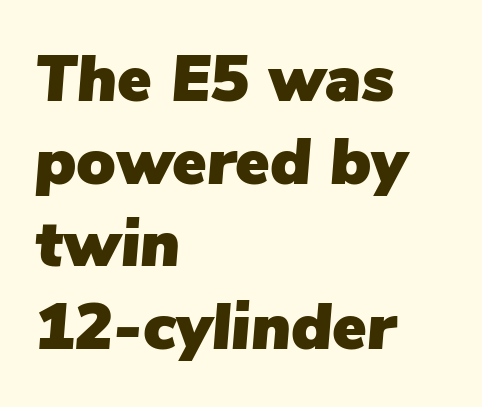
The image shows 65 px text type, italic (leaning right); set left-aligned, normal line spacing (1.27x), normal letter spacing, not underlined; low stroke contrast and a medium x-height.
